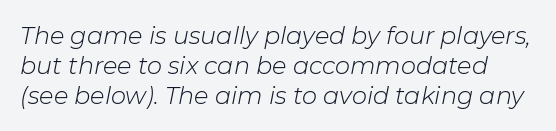
The image shows 24 px text type, italic (leaning right); set line spacing 1.24x, normal letter spacing, not underlined.
